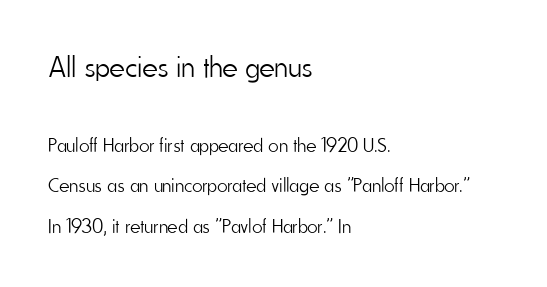
{"serif": "no", "italic": "no", "bold": "no", "weight": "light", "width": "condensed", "stroke_contrast": "low", "x_height": "small", "monospaced": "no", "underline": "no", "align": "left", "line_spacing": "loose", "line_spacing_ratio": 2.03, "letter_spacing": "normal", "letter_spacing_em": 0.0, "larger_block": "first", "size_ratio": 1.5, "glyph_px": 30}
